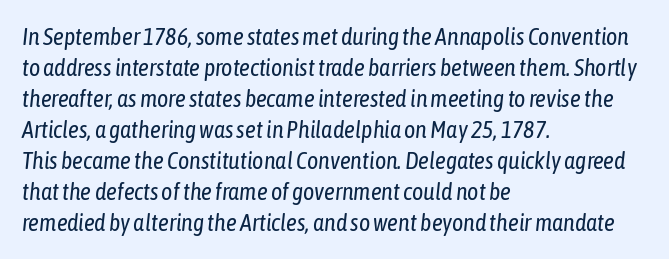
{"italic": "yes", "lean": "right", "slant_degrees": 6, "bold": "no", "underline": "no", "align": "left", "line_spacing": "normal", "line_spacing_ratio": 1.29, "letter_spacing": "normal", "letter_spacing_em": 0.0, "glyph_px": 24}
